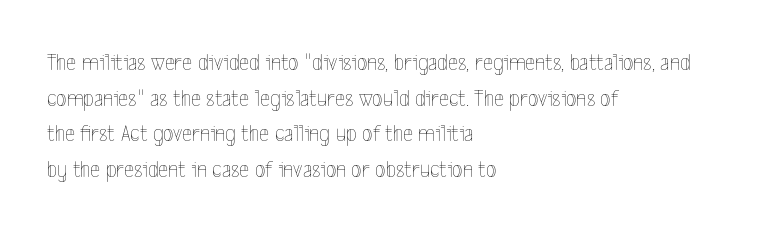
No italicization has been applied; the sample stays upright. Each line starts at the same left margin while the right side varies. Weight: regular or lighter. Compared with typical paragraphs, the rows here are spaced about the same. No extra tracking has been applied to these lines. Any mark beneath the type? The region is blank.
